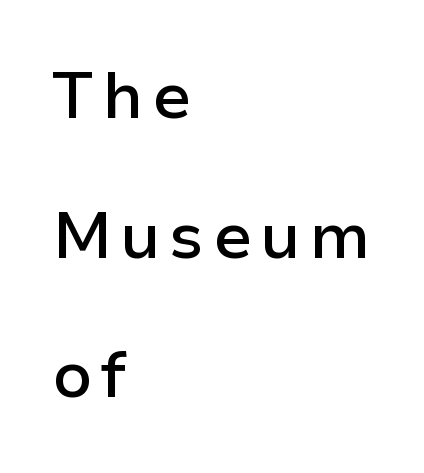
{"serif": "no", "italic": "no", "bold": "semi", "weight": "semibold", "width": "normal", "stroke_contrast": "low", "x_height": "medium", "monospaced": "no", "underline": "no", "align": "left", "line_spacing": "loose", "line_spacing_ratio": 2.15, "glyph_px": 65}
